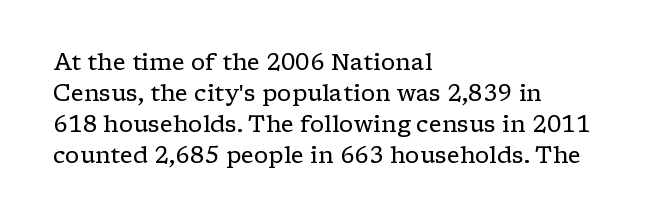
The image shows 23 px text type, upright; set left-aligned, normal line spacing (1.35x), normal letter spacing, not underlined.
